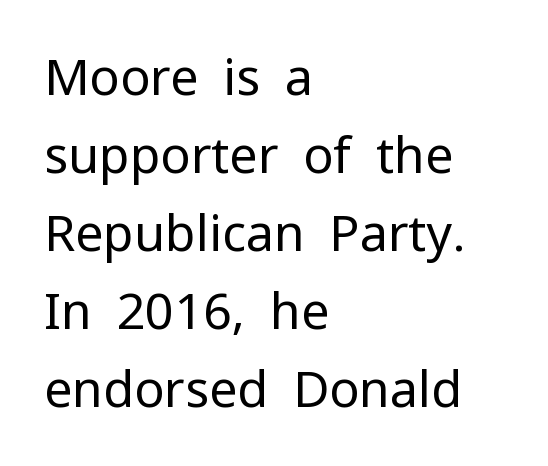
If you measured baseline to baseline, you'd find a middling distance. Is the letter spacing exaggerated? No — it looks like the ordinary default. These lines stack with their left ends in a neat column. Grotesque or geometric, the face here clearly has no serifs. Stems here are at most as thick as an everyday book face. The letters stand upright; this is a roman face.
